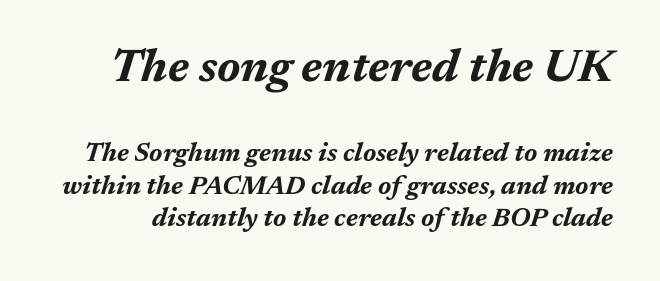
{"italic": "yes", "lean": "right", "slant_degrees": 17, "bold": "yes", "weight": "bold", "width": "normal", "stroke_contrast": "medium", "x_height": "medium", "monospaced": "no", "underline": "no", "line_spacing": "normal", "line_spacing_ratio": 1.25, "letter_spacing": "normal", "letter_spacing_em": 0.0, "larger_block": "first", "size_ratio": 1.77, "glyph_px": 46}
